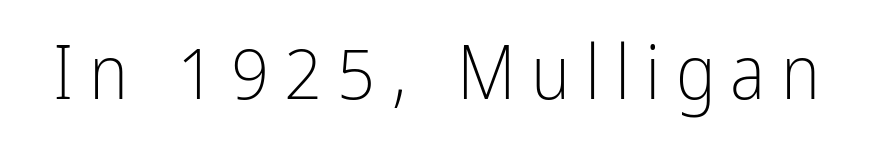
Stem width sits at or under what a default text font uses. The space beneath each line is pristine and unruled. These lines have a slow, spaced-out rhythm from letter to letter. These lines are composed in type without serifs.
